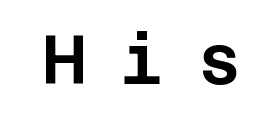
{"serif": "no", "italic": "no", "width": "normal", "stroke_contrast": "low", "x_height": "large", "underline": "no", "letter_spacing": "wide", "letter_spacing_em": 0.48, "glyph_px": 68}
